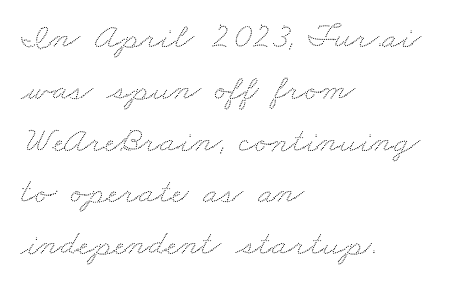
{"width": "wide", "stroke_contrast": "low", "x_height": "small", "monospaced": "no", "underline": "no", "align": "left", "line_spacing": "normal", "line_spacing_ratio": 1.4, "letter_spacing": "normal", "letter_spacing_em": 0.0, "glyph_px": 37}
